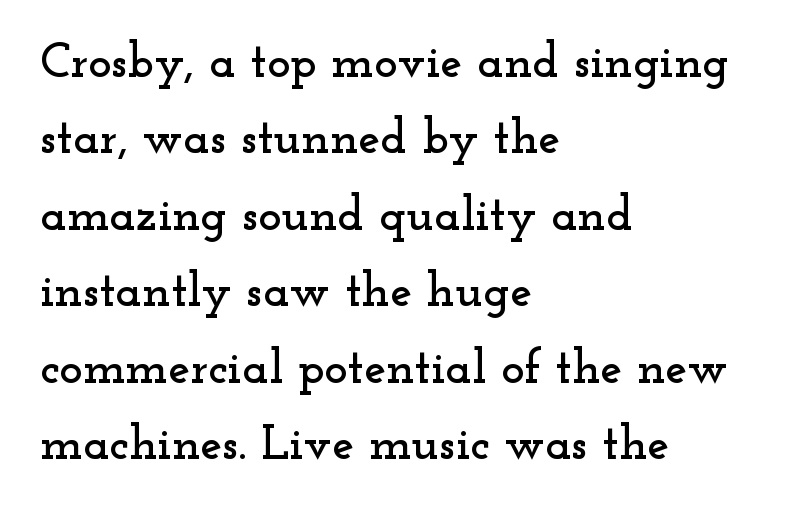
Q: Is the text italic (slanted)? A: No, it is upright.
Q: Is the typeface a serif or a sans-serif typeface? A: Serif.
Q: Is the text underlined? A: No.
Q: How is the paragraph aligned? A: Left-aligned.
Q: Is the spacing between letters normal or unusually wide? A: Normal.
Q: Is the spacing between lines tight, normal or loose? A: Normal.
Q: Width (condensed, normal, or wide)? A: Wide.
Q: Stroke contrast? A: Low.
Q: x-height? A: Small.
Q: Monospaced? A: No.
